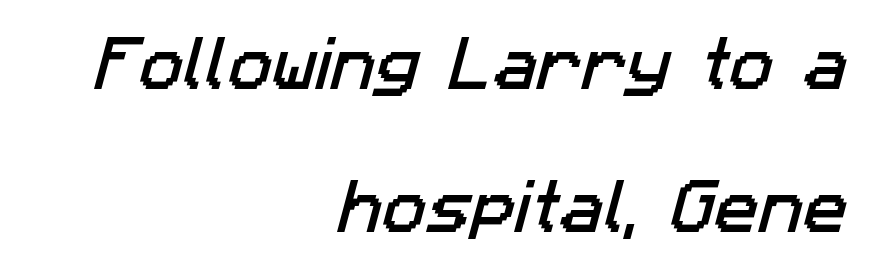
The image shows 59 px sans-serif type; set right-aligned, loose line spacing (2.42x), normal letter spacing, not underlined; low stroke contrast and a medium x-height.
